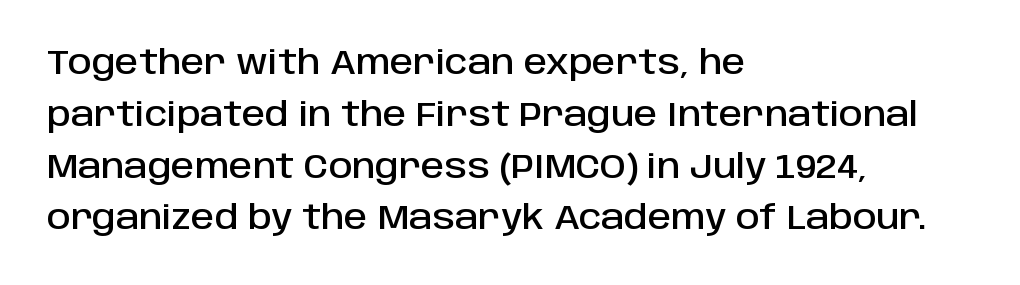
Stroke terminals: plain, sans-serif. The face used here is rendered with its standard letterfit. The strip under each line holds only bare page. Spacing verdict: proportional, widths tailored to each character. Ascenders rise straight up at ninety degrees. Successive baselines arrive at the customary interval.
